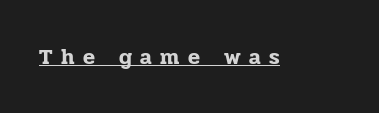
{"italic": "no", "underline": "yes", "letter_spacing": "wide", "letter_spacing_em": 0.39, "glyph_px": 22}
